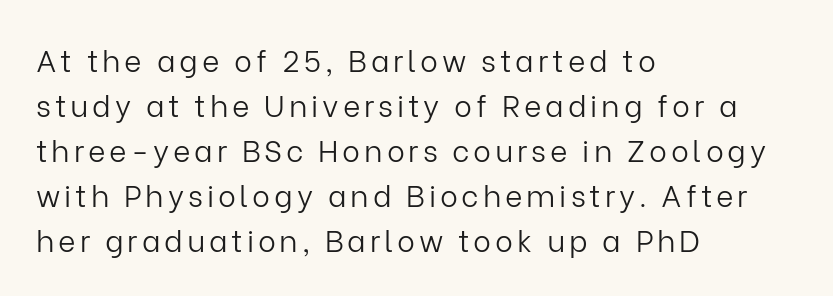
{"serif": "no", "italic": "no", "bold": "no", "weight": "light", "width": "normal", "stroke_contrast": "low", "x_height": "medium", "monospaced": "no", "underline": "no", "align": "left", "line_spacing": "normal", "line_spacing_ratio": 1.5, "glyph_px": 30}
